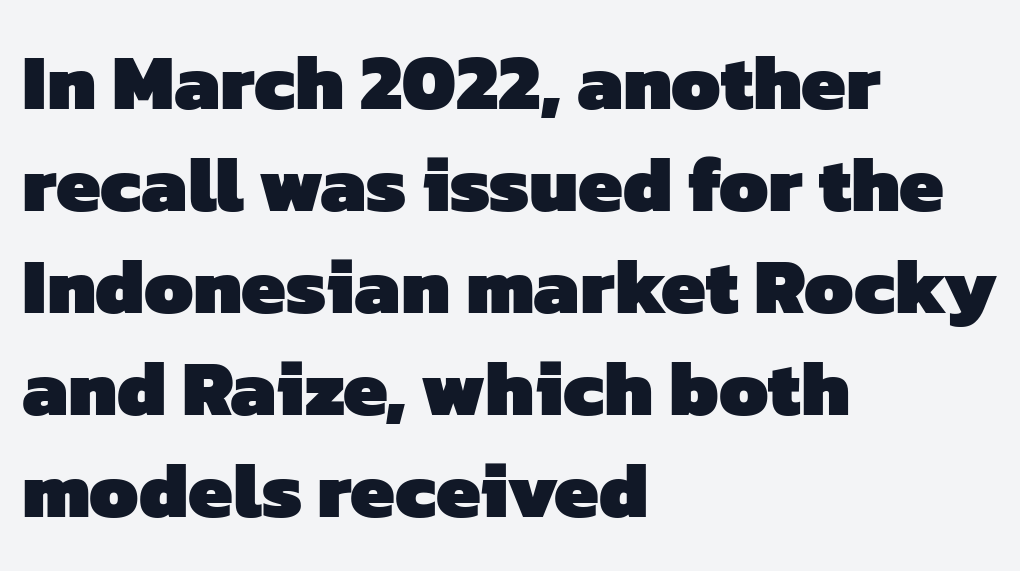
{"serif": "no", "bold": "yes", "weight": "heavy", "width": "normal", "stroke_contrast": "low", "x_height": "medium", "monospaced": "no", "underline": "no", "align": "left", "line_spacing": "normal", "line_spacing_ratio": 1.29, "letter_spacing": "normal", "letter_spacing_em": 0.0, "glyph_px": 79}
